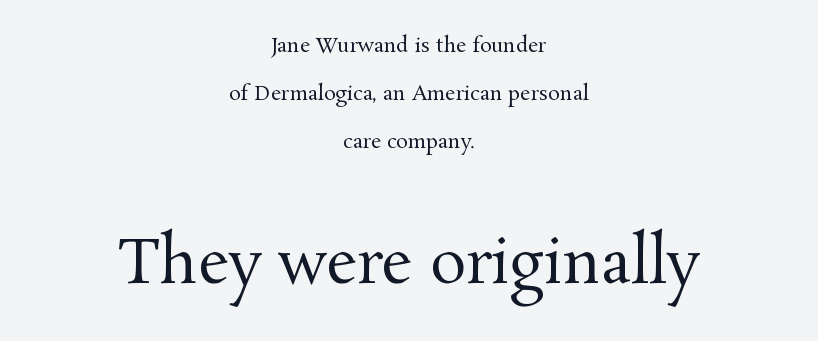
{"serif": "yes", "italic": "no", "bold": "no", "weight": "regular", "width": "normal", "stroke_contrast": "medium", "x_height": "medium", "monospaced": "no", "underline": "no", "align": "center", "line_spacing": "loose", "line_spacing_ratio": 2.4, "letter_spacing": "normal", "letter_spacing_em": 0.0, "larger_block": "second", "size_ratio": 3.0, "glyph_px": 60}
